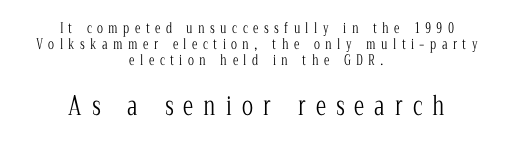
Type without underlining. Small over large — that's the arrangement of the two blocks here. Each word looks stretched out because of the extra space between its letters. The face looks like a standard text weight, possibly lighter. Vertical strokes here are truly vertical.
